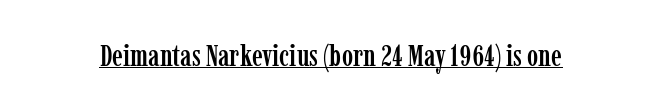
The image shows 30 px condensed serif type, upright; set normal letter spacing, underlined; low stroke contrast and a medium x-height.
